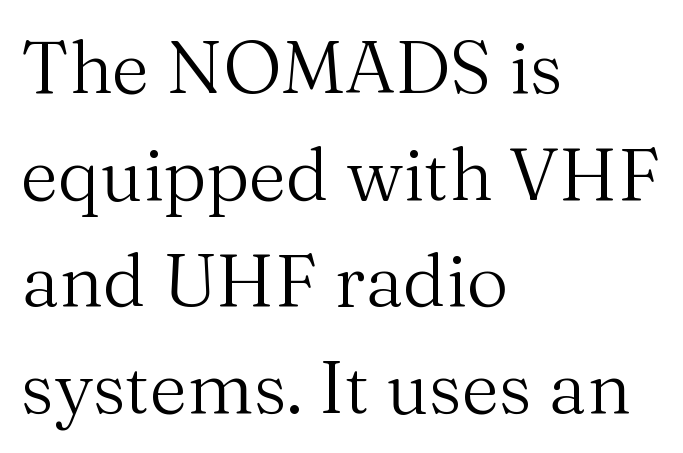
This sample has the flowing, uneven cadence of proportional lettering. A typesetter would mark this as roman, not italic. How would I describe the line gaps? Plain and ordinary. Every row of glyphs begins at an identical x-position on the left. Is this a sans? No — the strokes have serifs. Underline: absent.
